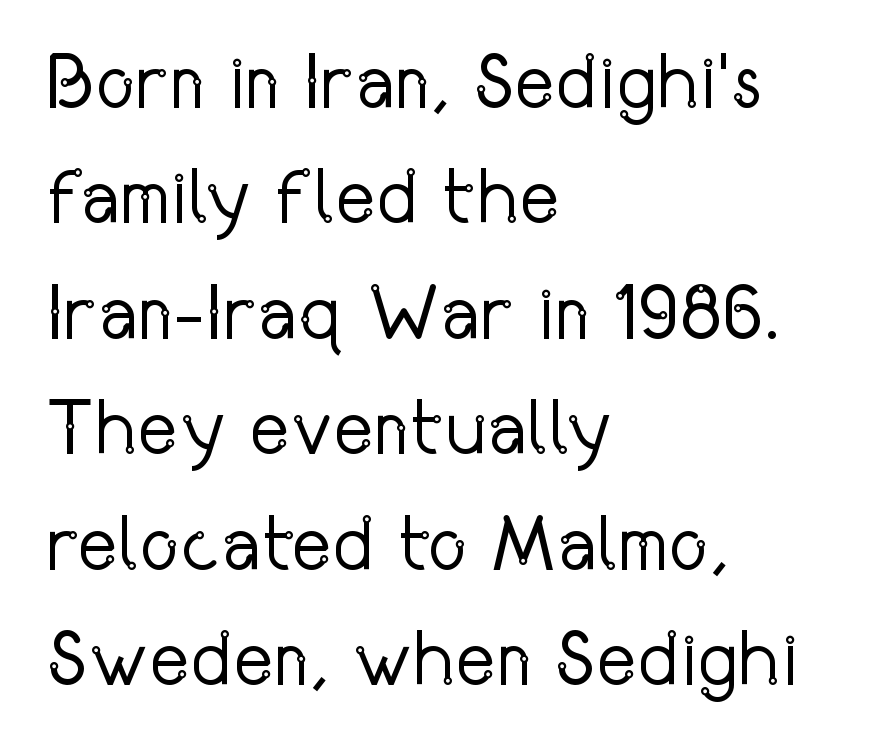
The image shows 77 px regular-weight, condensed sans-serif type, upright; set left-aligned, normal line spacing (1.5x), normal letter spacing, not underlined; low stroke contrast and a medium x-height.
